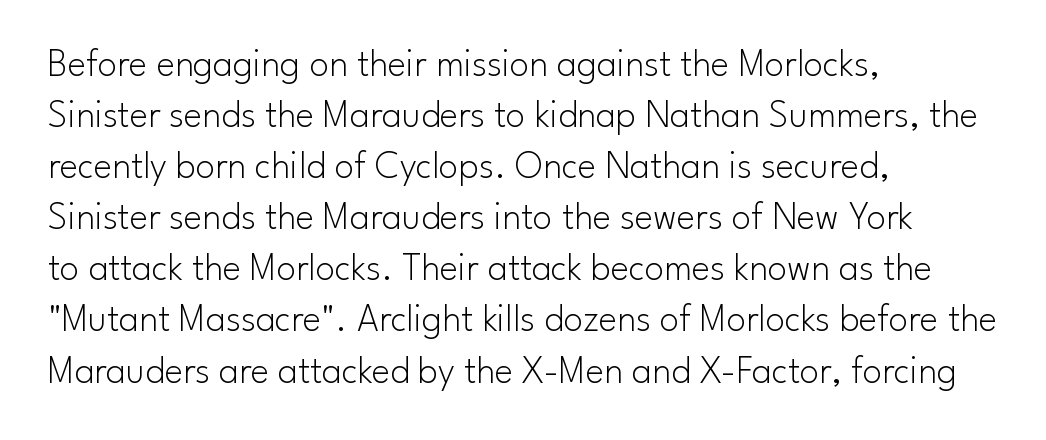
The image shows 39 px light sans-serif type, upright; set left-aligned, normal line spacing (1.31x), normal letter spacing, not underlined; low stroke contrast and a small x-height.
